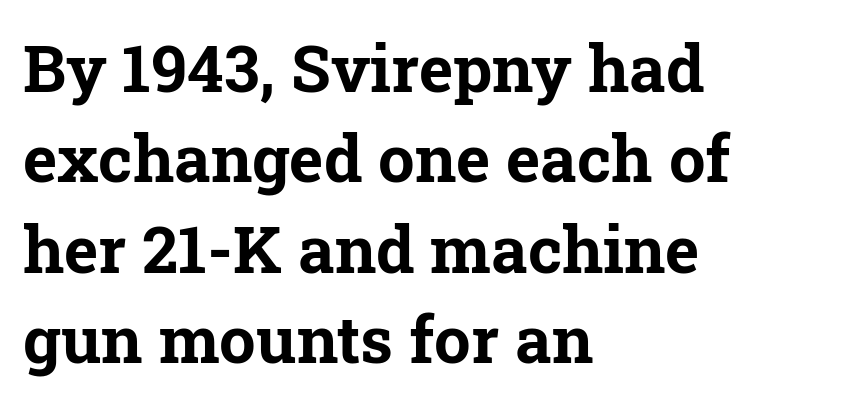
The image shows 65 px bold serif type, upright; set left-aligned, normal line spacing (1.39x), normal letter spacing, not underlined; low stroke contrast and a medium x-height.
